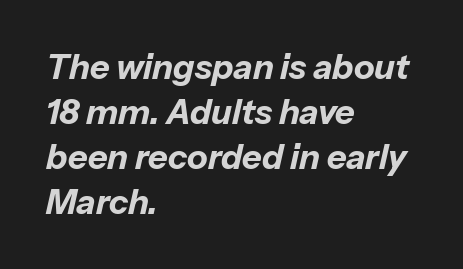
The image shows 34 px bold type, italic (leaning right); set left-aligned, normal line spacing (1.32x), normal letter spacing, not underlined; low stroke contrast and a medium x-height.
